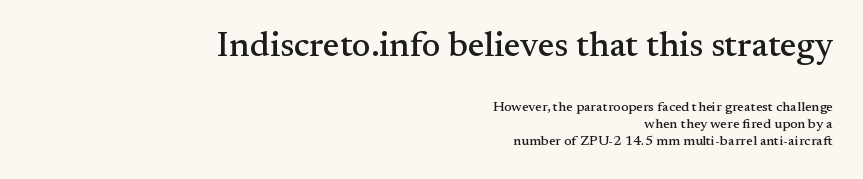
{"serif": "yes", "italic": "no", "width": "normal", "stroke_contrast": "medium", "x_height": "small", "monospaced": "no", "underline": "no", "align": "right", "line_spacing_ratio": 1.2, "letter_spacing": "normal", "letter_spacing_em": 0.0, "larger_block": "first", "size_ratio": 2.5, "glyph_px": 35}
